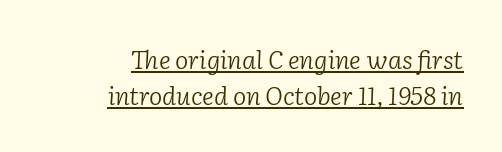
The image shows 25 px text type, italic (leaning right); set right-aligned, normal line spacing (1.44x), normal letter spacing, underlined.
